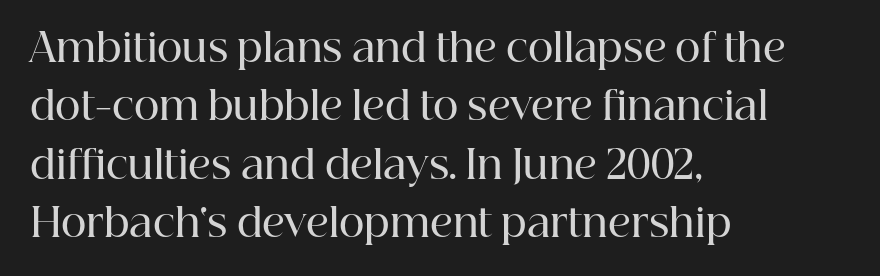
Nothing unusual about the tracking: characters are spaced as the font intends. This sample is left-justified, so line endings fall wherever the words run out. Baseline-to-baseline distance is the conventional proportion of letter height. Ordinary non-slanted type is in use. Each letter's strokes conclude with small projecting serifs.
